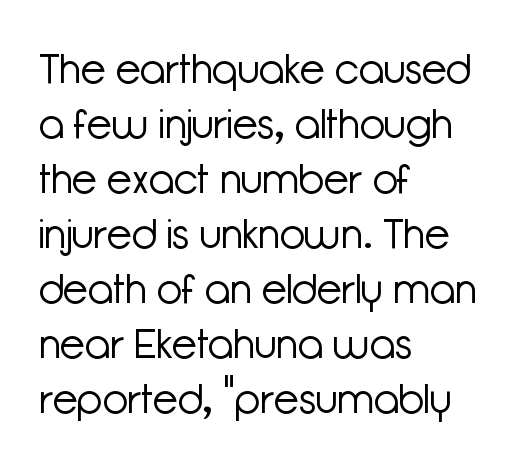
Q: Is the text bold? A: No.
Q: Is the text italic (slanted)? A: No, it is upright.
Q: Is the typeface a serif or a sans-serif typeface? A: Sans-serif.
Q: Is the text underlined? A: No.
Q: How is the paragraph aligned? A: Left-aligned.
Q: Is the spacing between letters normal or unusually wide? A: Normal.
Q: Is the spacing between lines tight, normal or loose? A: Normal.
Q: Width (condensed, normal, or wide)? A: Normal.
Q: Stroke contrast? A: Low.
Q: x-height? A: Medium.
Q: Monospaced? A: No.
